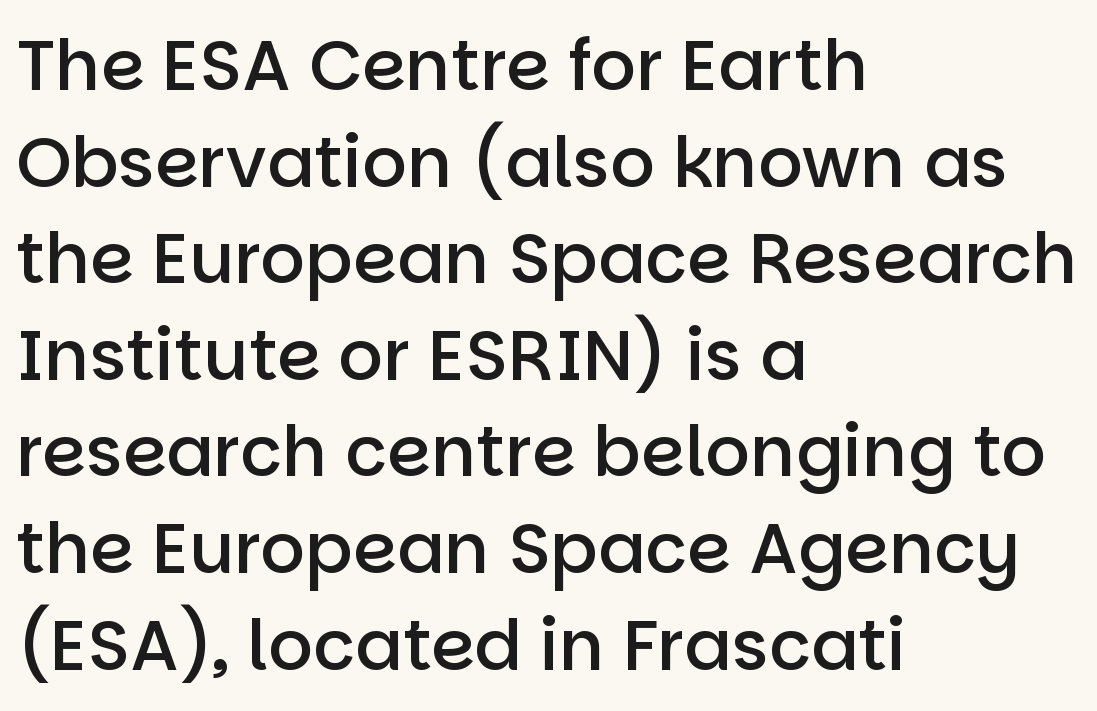
The letters advance in unequal steps, a hallmark of proportional type. Spacing between characters is what you'd get straight out of the box. Each line starts at the same left margin while the right side varies. Notice the strokes are somewhat thickened but not fully heavy: this is a semibold. Clear beneath every line of the passage.
